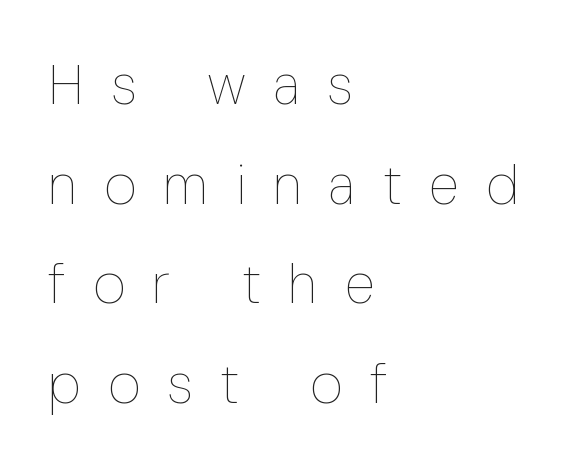
Q: Is the text bold? A: No.
Q: Is the text italic (slanted)? A: No, it is upright.
Q: Is the text underlined? A: No.
Q: How is the paragraph aligned? A: Left-aligned.
Q: Is the spacing between letters normal or unusually wide? A: Unusually wide.
Q: Width (condensed, normal, or wide)? A: Condensed.
Q: Stroke contrast? A: Low.
Q: x-height? A: Medium.
Q: Monospaced? A: No.
